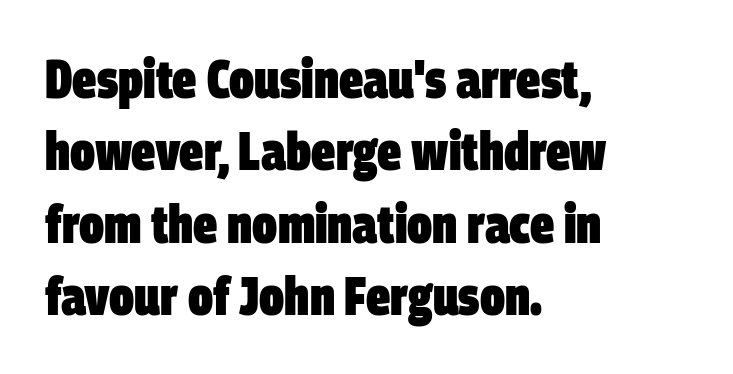
{"serif": "no", "bold": "yes", "weight": "heavy", "width": "condensed", "stroke_contrast": "low", "x_height": "large", "monospaced": "no", "underline": "no", "align": "left", "line_spacing": "normal", "line_spacing_ratio": 1.34, "letter_spacing": "normal", "letter_spacing_em": 0.0, "glyph_px": 54}
